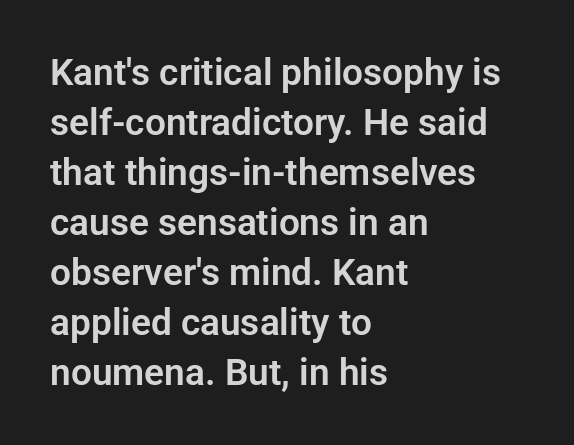
This sample uses plain, unmodified letter spacing. Nothing sits at the stroke ends, so this counts as sans-serif. This sample is left-justified, so line endings fall wherever the words run out. Notice how descenders clear the ascenders below comfortably — that's standard leading. Varying glyph widths throughout — classic text-font behaviour.
